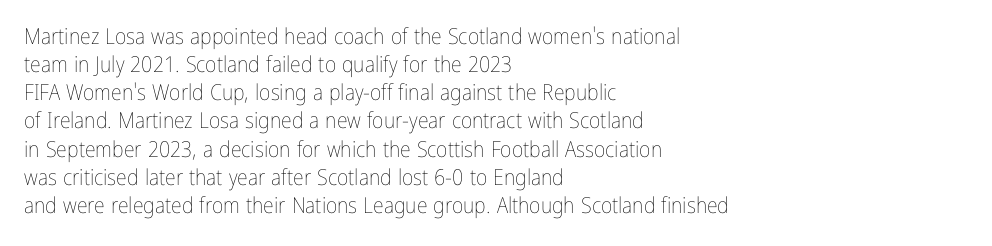
Q: Is the text bold? A: No.
Q: Is the text italic (slanted)? A: No, it is upright.
Q: Is the text underlined? A: No.
Q: How is the paragraph aligned? A: Left-aligned.
Q: Is the spacing between letters normal or unusually wide? A: Normal.
Q: Is the spacing between lines tight, normal or loose? A: Normal.
